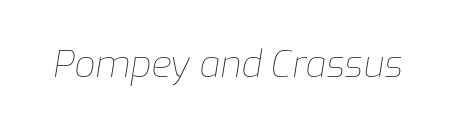
The image shows 37 px thin type, italic (leaning right); set normal letter spacing, not underlined; low stroke contrast and a medium x-height.
